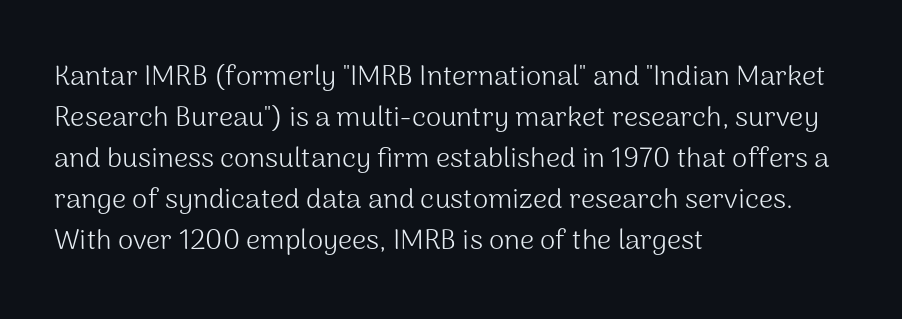
The space between consecutive lines is moderate. Varying glyph widths throughout — classic text-font behaviour. This is the regular roman posture of the typeface. Stems and bowls with no extra thickness — not bold. The letterforms sit shoulder to shoulder at normal distance. Alignment: flush left.
